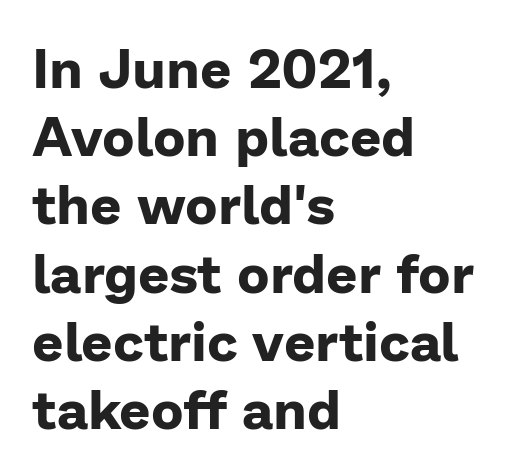
{"serif": "no", "italic": "no", "bold": "yes", "weight": "bold", "width": "normal", "stroke_contrast": "low", "x_height": "medium", "monospaced": "no", "underline": "no", "align": "left", "line_spacing_ratio": 1.24, "letter_spacing": "normal", "letter_spacing_em": 0.0, "glyph_px": 55}
